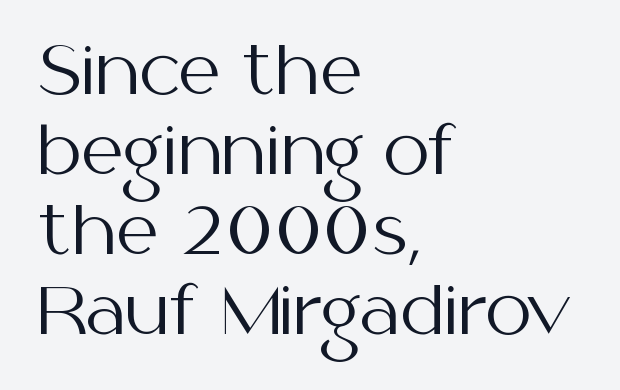
Q: Is the text bold? A: No.
Q: Is the text italic (slanted)? A: No, it is upright.
Q: Is the typeface a serif or a sans-serif typeface? A: Sans-serif.
Q: Is the text underlined? A: No.
Q: How is the paragraph aligned? A: Left-aligned.
Q: Is the spacing between letters normal or unusually wide? A: Normal.
Q: Width (condensed, normal, or wide)? A: Normal.
Q: Stroke contrast? A: Medium.
Q: x-height? A: Medium.
Q: Monospaced? A: No.
